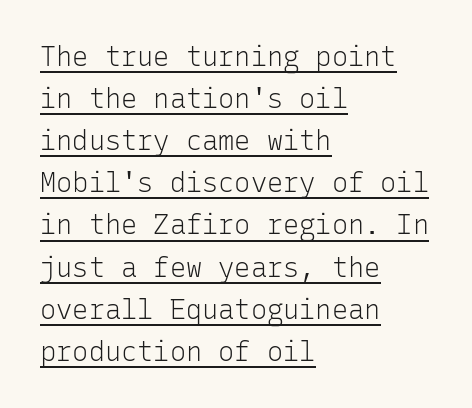
The image shows 27 px text type, upright; set left-aligned, normal line spacing (1.56x), normal letter spacing, underlined.
